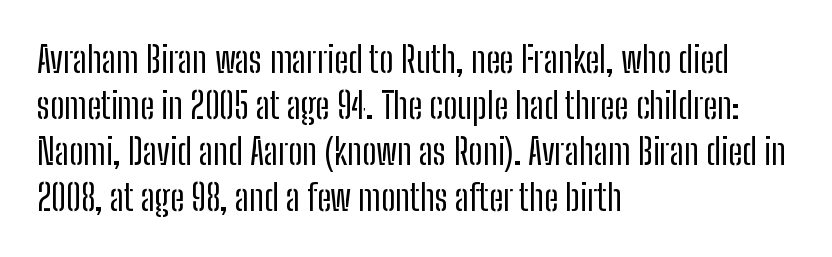
Q: Is the text bold? A: No.
Q: Is the text italic (slanted)? A: No, it is upright.
Q: Is the typeface a serif or a sans-serif typeface? A: Sans-serif.
Q: Is the text underlined? A: No.
Q: How is the paragraph aligned? A: Left-aligned.
Q: Is the spacing between letters normal or unusually wide? A: Normal.
Q: Is the spacing between lines tight, normal or loose? A: Normal.
Q: Width (condensed, normal, or wide)? A: Condensed.
Q: Stroke contrast? A: Low.
Q: x-height? A: Medium.
Q: Monospaced? A: No.
